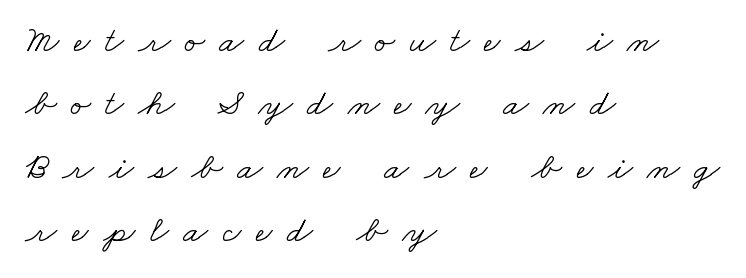
Characters follow at a spacing far wider than the type designer built in. Proportional: the letters do not fall into vertical columns. Check the space under the baseline: it is left empty. This reads as an unemphasized weight, regular at the heaviest. A student would call this left alignment; a typographer would say flush left, rag right.
